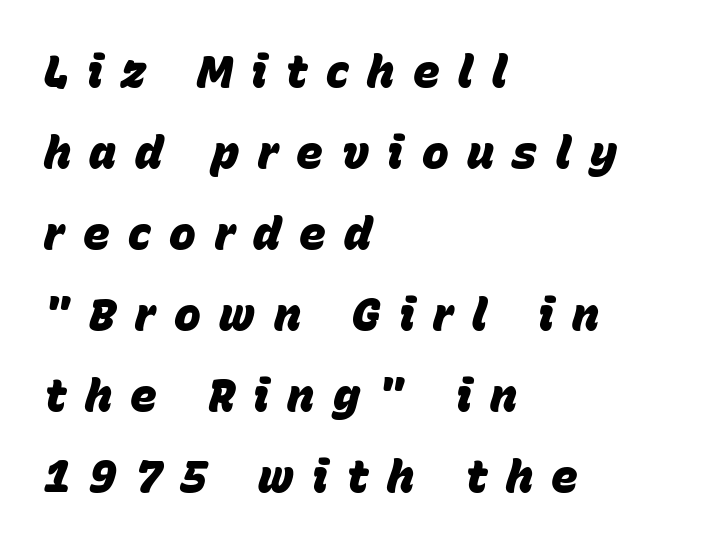
Q: Is the text bold? A: Yes.
Q: Is the text italic (slanted)? A: Yes, it leans right by about 15 degrees.
Q: Is the text underlined? A: No.
Q: How is the paragraph aligned? A: Left-aligned.
Q: Is the spacing between letters normal or unusually wide? A: Unusually wide.
Q: Width (condensed, normal, or wide)? A: Normal.
Q: Stroke contrast? A: Low.
Q: x-height? A: Large.
Q: Monospaced? A: No.
